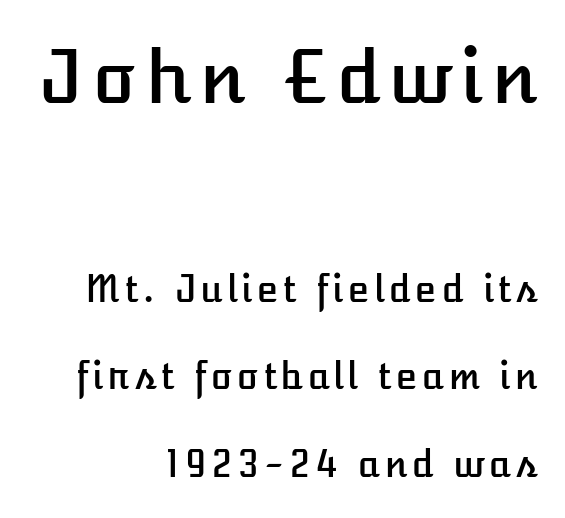
{"italic": "no", "width": "normal", "stroke_contrast": "low", "x_height": "medium", "monospaced": "no", "underline": "no", "align": "right", "line_spacing": "loose", "line_spacing_ratio": 2.44, "larger_block": "first", "size_ratio": 2.03, "glyph_px": 73}
